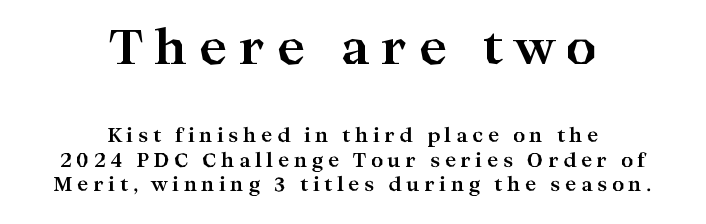
{"serif": "yes", "italic": "no", "bold": "yes", "weight": "bold", "width": "wide", "stroke_contrast": "high", "x_height": "medium", "monospaced": "no", "underline": "no", "align": "center", "line_spacing": "normal", "line_spacing_ratio": 1.29, "letter_spacing": "wide", "letter_spacing_em": 0.24, "larger_block": "first", "size_ratio": 2.53, "glyph_px": 48}
